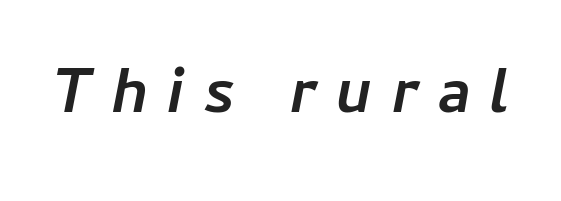
Q: Is the text bold? A: Yes.
Q: Is the text italic (slanted)? A: Yes, it leans right by about 11 degrees.
Q: Is the text underlined? A: No.
Q: Is the spacing between letters normal or unusually wide? A: Unusually wide.
Q: Width (condensed, normal, or wide)? A: Normal.
Q: Stroke contrast? A: Low.
Q: x-height? A: Medium.
Q: Monospaced? A: No.
